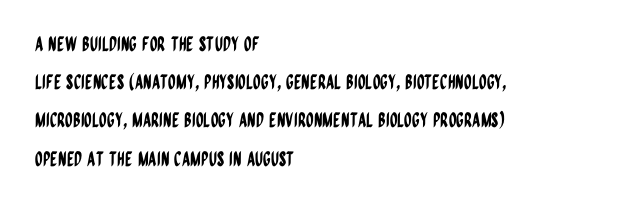
Q: Is the text italic (slanted)? A: No, it is upright.
Q: Is the text underlined? A: No.
Q: How is the paragraph aligned? A: Left-aligned.
Q: Is the spacing between letters normal or unusually wide? A: Normal.
Q: Is the spacing between lines tight, normal or loose? A: Loose.
